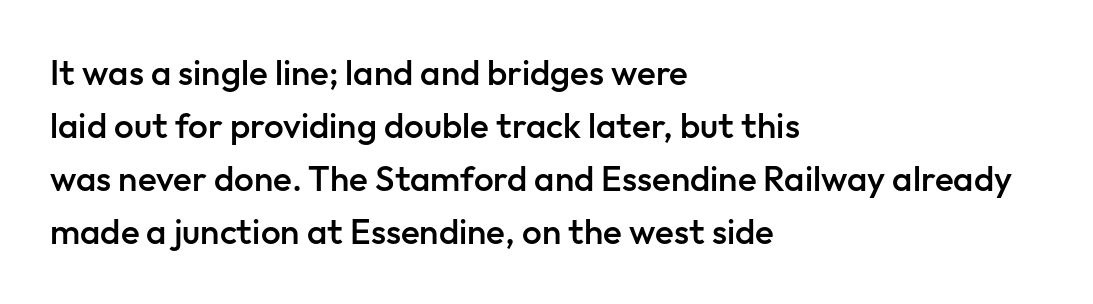
Does the copy run flush right? No — it runs flush left. Note: no serifs on the glyphs. Nothing unusual about the tracking: characters are spaced as the font intends. Underline: absent.
